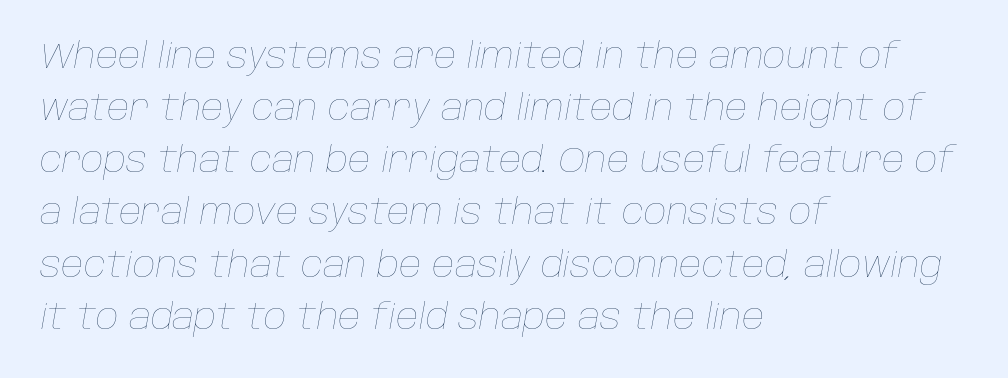
Q: Is the text bold? A: No.
Q: Is the text italic (slanted)? A: Yes, it leans right by about 10 degrees.
Q: Is the text underlined? A: No.
Q: How is the paragraph aligned? A: Left-aligned.
Q: Is the spacing between letters normal or unusually wide? A: Normal.
Q: Is the spacing between lines tight, normal or loose? A: Normal.
Q: Width (condensed, normal, or wide)? A: Normal.
Q: Stroke contrast? A: Low.
Q: x-height? A: Large.
Q: Monospaced? A: No.
